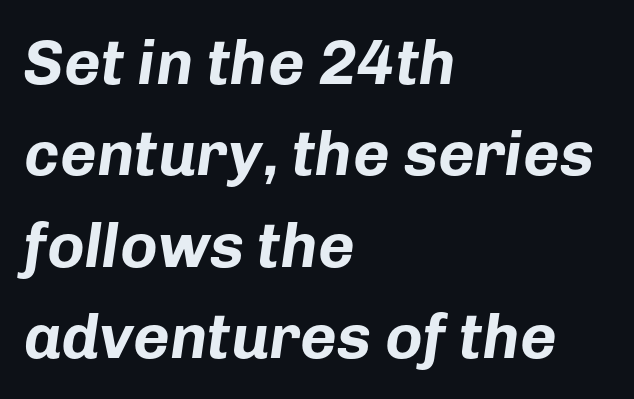
{"italic": "yes", "lean": "right", "slant_degrees": 8, "bold": "yes", "weight": "bold", "width": "normal", "stroke_contrast": "low", "x_height": "medium", "monospaced": "no", "underline": "no", "align": "left", "line_spacing": "normal", "line_spacing_ratio": 1.45, "letter_spacing": "normal", "letter_spacing_em": 0.0, "glyph_px": 63}
